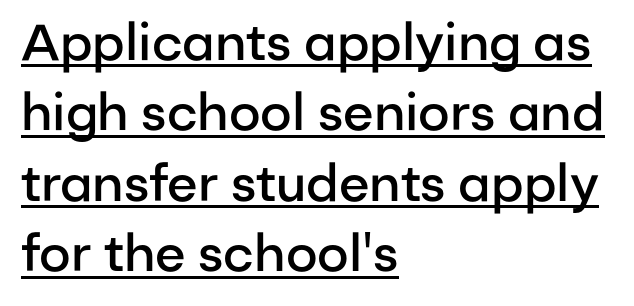
The image shows 51 px semibold sans-serif type, upright; set left-aligned, normal line spacing (1.38x), normal letter spacing, underlined; low stroke contrast and a medium x-height.
